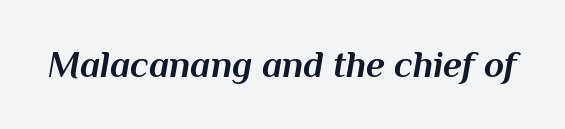
The image shows 37 px bold type, italic (leaning right); set normal letter spacing, not underlined; medium stroke contrast and a medium x-height.
